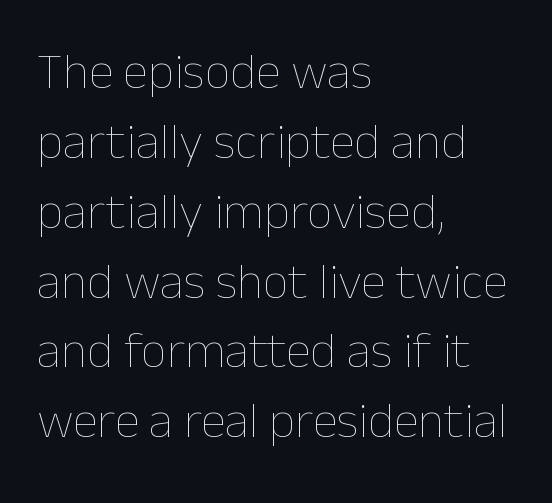
The image shows 51 px thin type, upright; set left-aligned, normal line spacing (1.37x), normal letter spacing, not underlined; low stroke contrast and a medium x-height.
